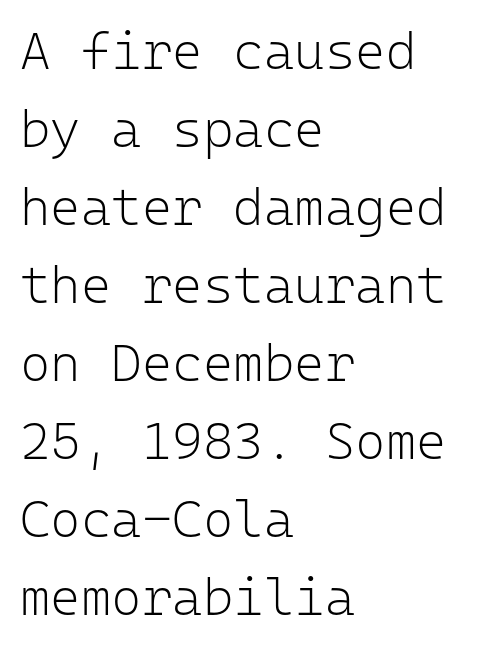
If you drew a line through each stem, it would be perfectly vertical. Honestly, the letter spacing is just normal — you wouldn't notice it. What's the leading like? Ordinary, nothing unusual. Is the block centered? No — it sits flush against the left margin.
